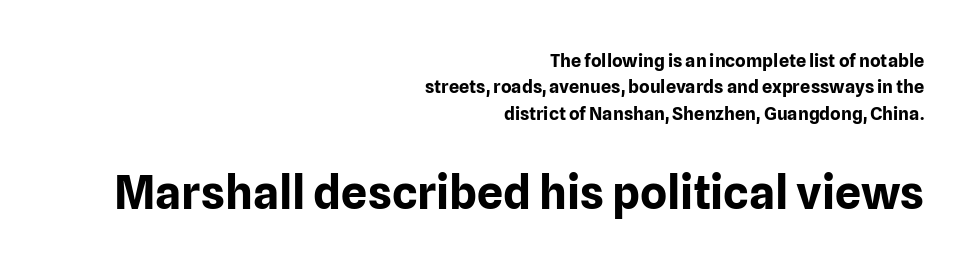
{"serif": "no", "italic": "no", "bold": "yes", "weight": "bold", "width": "normal", "stroke_contrast": "low", "x_height": "medium", "monospaced": "no", "underline": "no", "align": "right", "line_spacing": "normal", "line_spacing_ratio": 1.46, "letter_spacing": "normal", "letter_spacing_em": 0.0, "larger_block": "second", "size_ratio": 2.56, "glyph_px": 46}
